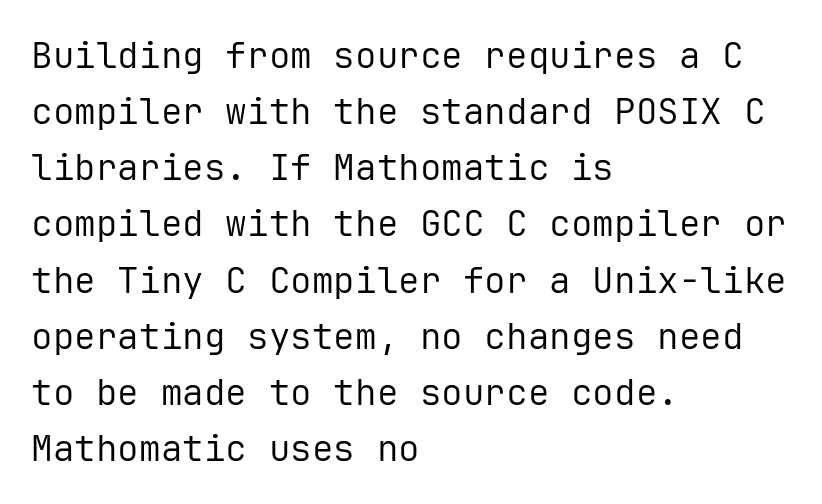
{"serif": "no", "italic": "no", "bold": "no", "weight": "regular", "width": "normal", "stroke_contrast": "low", "x_height": "medium", "monospaced": "yes", "underline": "no", "align": "left", "line_spacing": "normal", "line_spacing_ratio": 1.56, "letter_spacing": "normal", "letter_spacing_em": 0.0, "glyph_px": 36}
